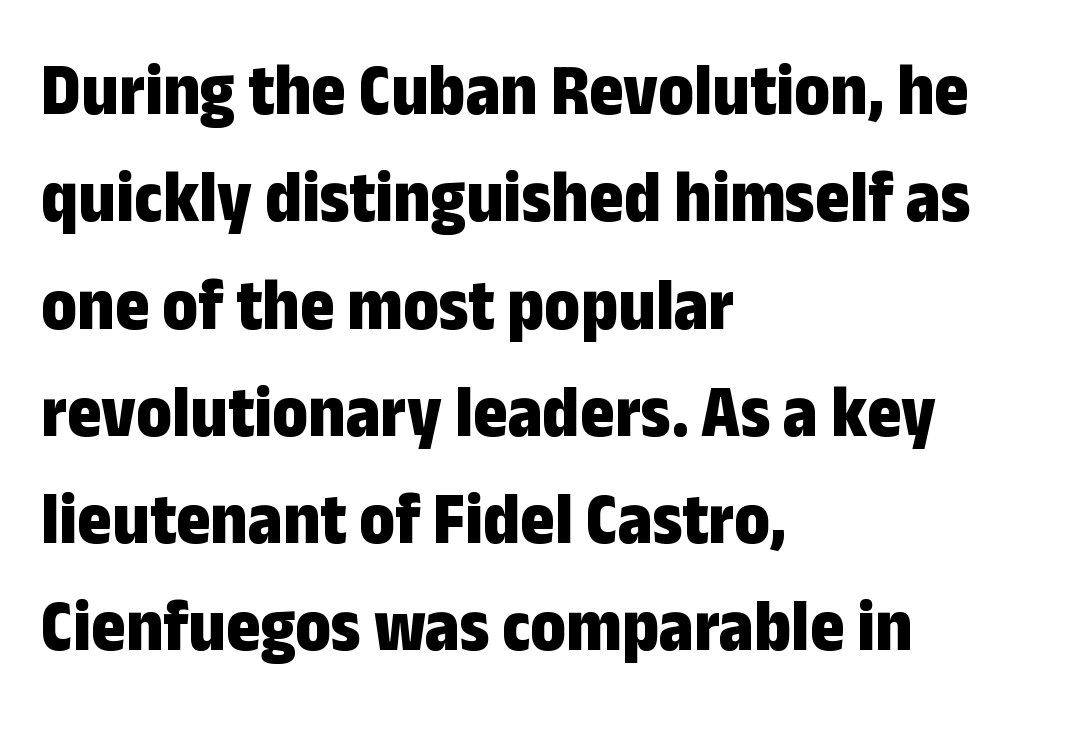
{"serif": "no", "italic": "no", "bold": "yes", "weight": "bold", "width": "condensed", "stroke_contrast": "low", "x_height": "medium", "monospaced": "no", "underline": "no", "align": "left", "line_spacing": "normal", "line_spacing_ratio": 1.45, "letter_spacing": "normal", "letter_spacing_em": 0.0, "glyph_px": 74}
